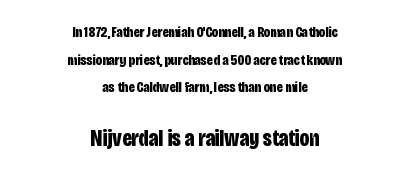
{"italic": "no", "bold": "yes", "underline": "no", "align": "center", "line_spacing_ratio": 1.84, "letter_spacing": "normal", "letter_spacing_em": 0.0, "larger_block": "second", "size_ratio": 1.53, "glyph_px": 23}
